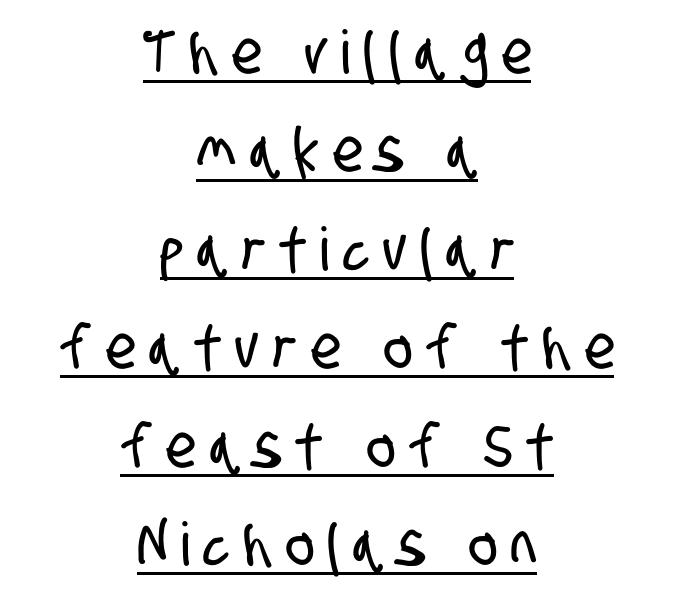
The letters advance in unequal steps, a hallmark of proportional type. This sample uses expanded letter spacing, leaving extra air between glyphs. Letterform terminals end flat and unadorned throughout the passage. Teacher's note: observe the equal gaps on both sides — that is centered alignment. The lettering is marked with a stroke running underneath it. A typesetter would call this leading conventional body-copy spacing.
